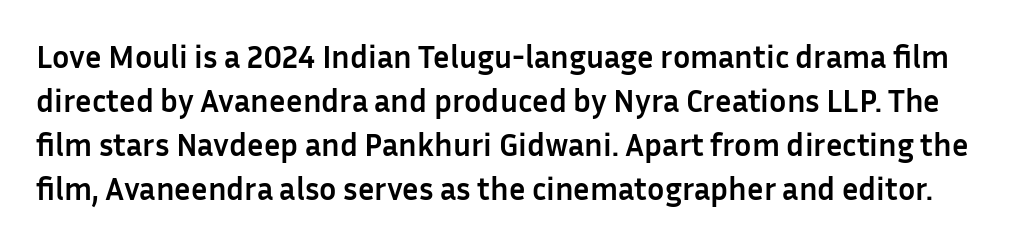
{"serif": "no", "italic": "no", "bold": "yes", "weight": "semibold", "width": "normal", "stroke_contrast": "low", "x_height": "medium", "monospaced": "no", "underline": "no", "line_spacing": "normal", "line_spacing_ratio": 1.37, "letter_spacing": "normal", "letter_spacing_em": 0.0, "glyph_px": 32}
